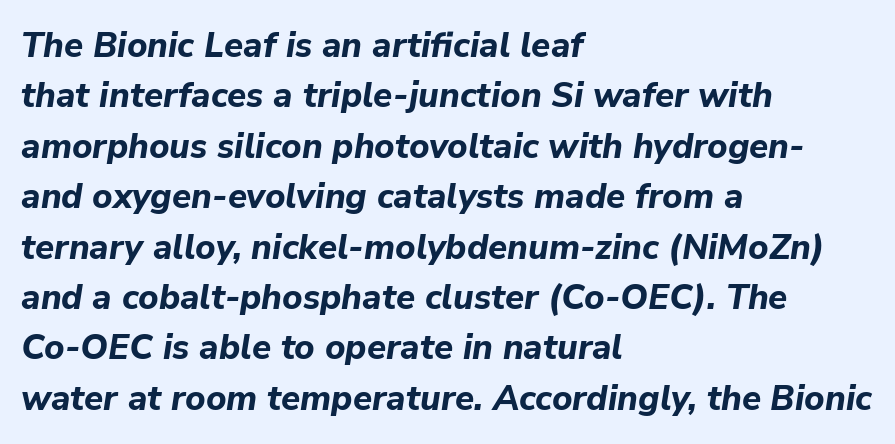
Line starts are locked; line ends wander. Whoever set this chose a conventional vertical rhythm. The letters are bold, with thick, heavy strokes. The glyphs look as if they've been sheared to an angle. Spacing verdict: proportional, widths tailored to each character.
